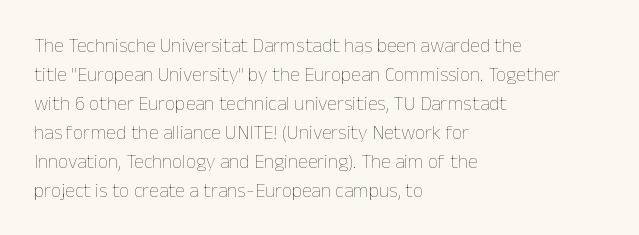
{"italic": "no", "bold": "no", "underline": "no", "align": "left", "line_spacing": "normal", "line_spacing_ratio": 1.45, "letter_spacing": "normal", "letter_spacing_em": 0.0, "glyph_px": 20}
